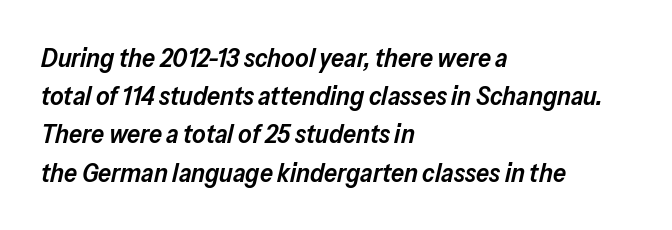
The image shows 26 px text type, italic (leaning right); set left-aligned, normal line spacing (1.47x), normal letter spacing, not underlined.
